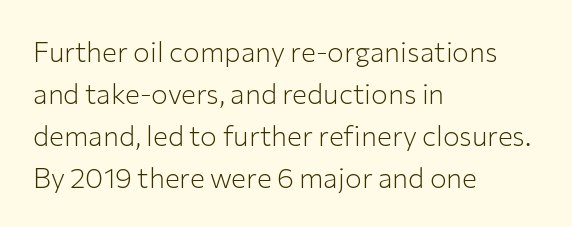
The image shows 28 px light sans-serif type, upright; set left-aligned, normal line spacing (1.5x), normal letter spacing, not underlined; low stroke contrast and a medium x-height.
